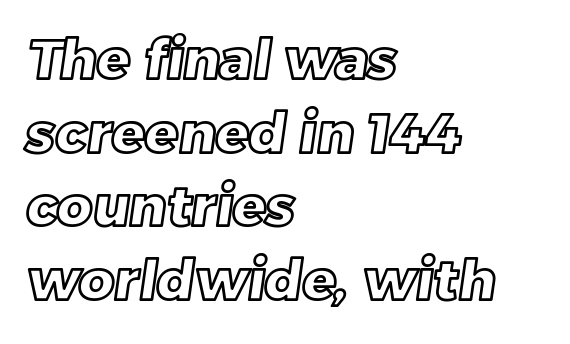
Q: Is the text underlined? A: No.
Q: How is the paragraph aligned? A: Left-aligned.
Q: Is the spacing between letters normal or unusually wide? A: Normal.
Q: Is the spacing between lines tight, normal or loose? A: Normal.
Q: Width (condensed, normal, or wide)? A: Normal.
Q: x-height? A: Large.
Q: Monospaced? A: No.
